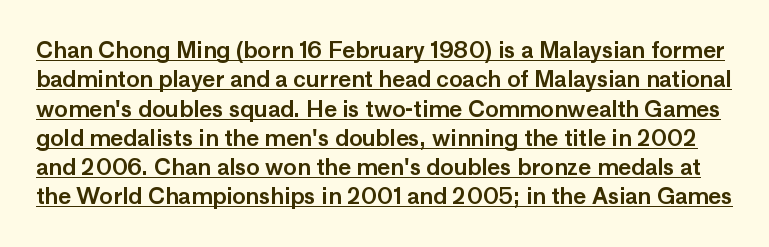
Q: Is the text italic (slanted)? A: No, it is upright.
Q: Is the text underlined? A: Yes.
Q: Is the spacing between letters normal or unusually wide? A: Normal.
Q: Is the spacing between lines tight, normal or loose? A: Normal.
